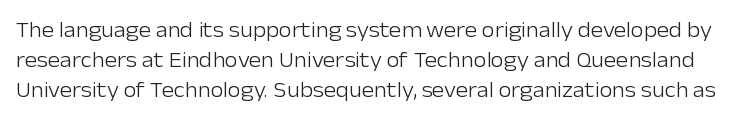
{"italic": "no", "bold": "no", "underline": "no", "line_spacing": "normal", "line_spacing_ratio": 1.43, "letter_spacing": "normal", "letter_spacing_em": 0.0, "glyph_px": 21}
